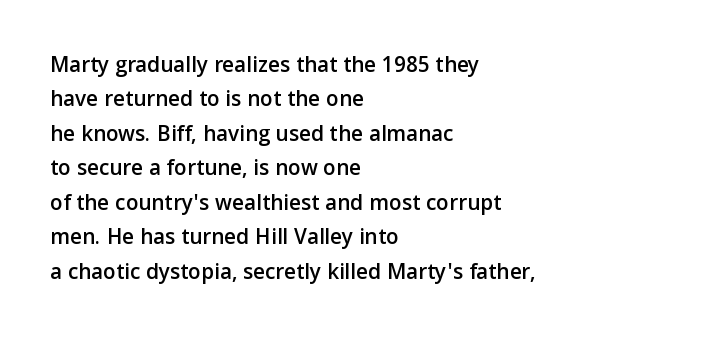
Q: Is the text italic (slanted)? A: No, it is upright.
Q: Is the text underlined? A: No.
Q: How is the paragraph aligned? A: Left-aligned.
Q: Is the spacing between letters normal or unusually wide? A: Normal.
Q: Is the spacing between lines tight, normal or loose? A: Normal.
